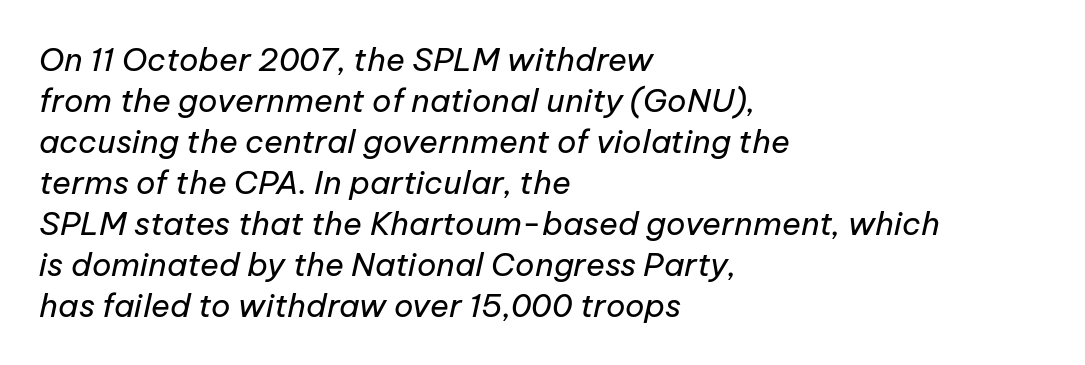
The image shows 32 px regular-weight type, italic (leaning right); set left-aligned, normal line spacing (1.28x), normal letter spacing, not underlined; low stroke contrast and a medium x-height.
